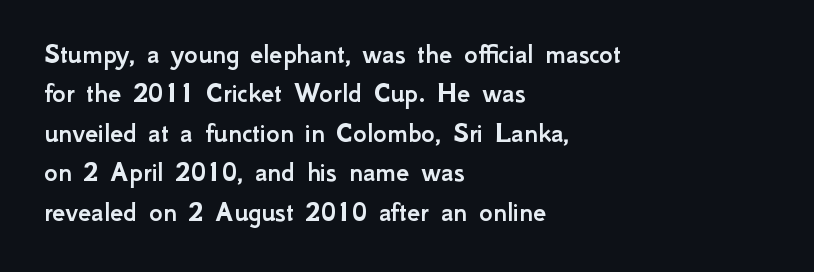
{"serif": "no", "italic": "no", "width": "normal", "stroke_contrast": "low", "x_height": "small", "monospaced": "no", "underline": "no", "align": "left", "line_spacing": "normal", "line_spacing_ratio": 1.36, "letter_spacing": "normal", "letter_spacing_em": 0.0, "glyph_px": 29}
